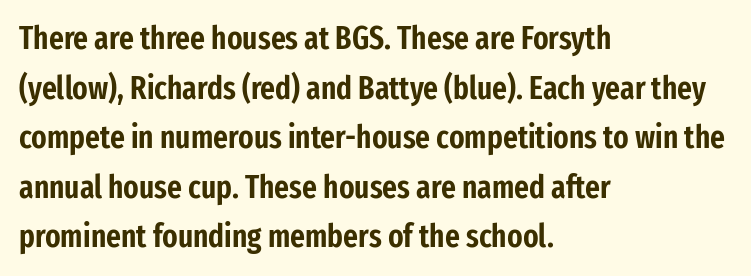
{"serif": "no", "italic": "no", "width": "condensed", "stroke_contrast": "low", "x_height": "medium", "monospaced": "no", "underline": "no", "align": "left", "line_spacing": "normal", "line_spacing_ratio": 1.55, "letter_spacing": "normal", "letter_spacing_em": 0.0, "glyph_px": 32}
